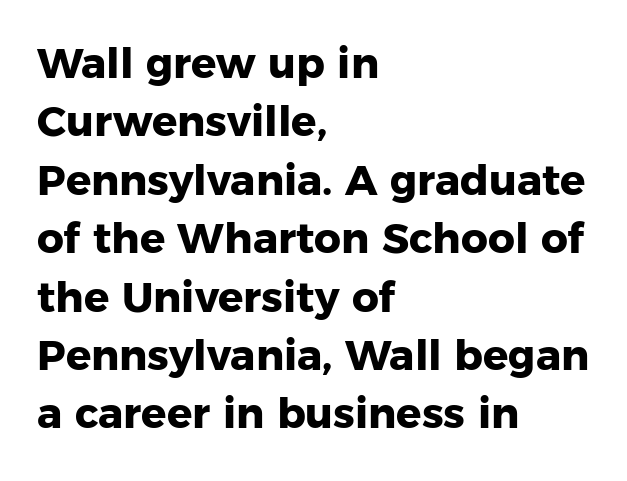
Vertically, the passage feels balanced, rows spaced as you'd expect. Here the glyphs are tracked normally, forming tight word shapes. Note: no serifs on the glyphs. Is there any slant? The stems are plumb.
